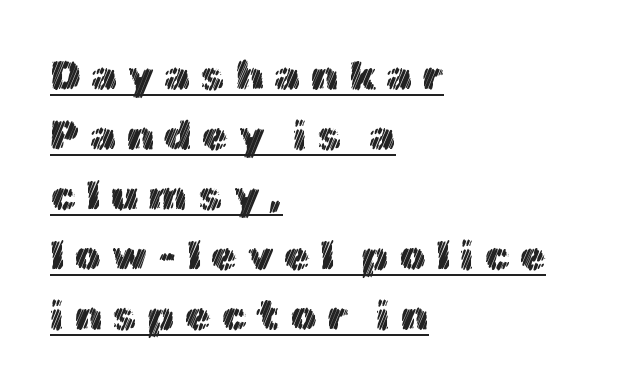
Do the letters lean? They stand straight. Do the characters align in a grid? No, the font is proportional. Substantial extra tracking has been applied to these lines. What decoration does the sample have? An underline.
